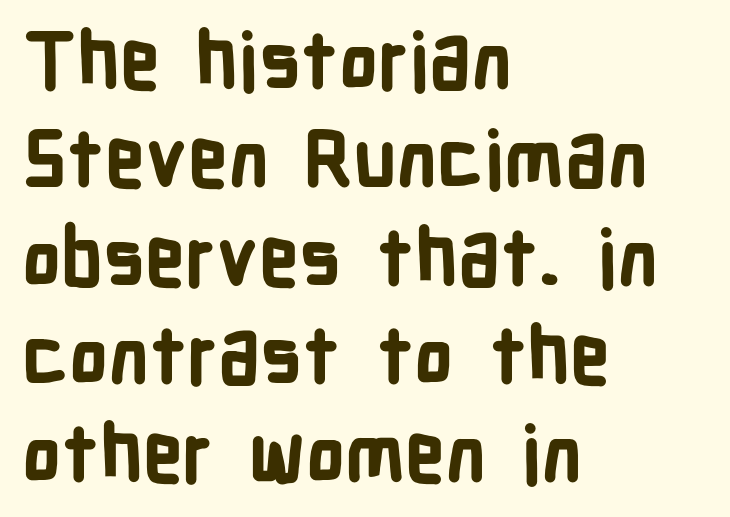
Q: Is the text bold? A: Yes.
Q: Is the text italic (slanted)? A: No, it is upright.
Q: Is the typeface a serif or a sans-serif typeface? A: Sans-serif.
Q: Is the text underlined? A: No.
Q: How is the paragraph aligned? A: Left-aligned.
Q: Is the spacing between letters normal or unusually wide? A: Normal.
Q: Is the spacing between lines tight, normal or loose? A: Normal.
Q: Width (condensed, normal, or wide)? A: Condensed.
Q: Stroke contrast? A: Low.
Q: x-height? A: Medium.
Q: Monospaced? A: No.
